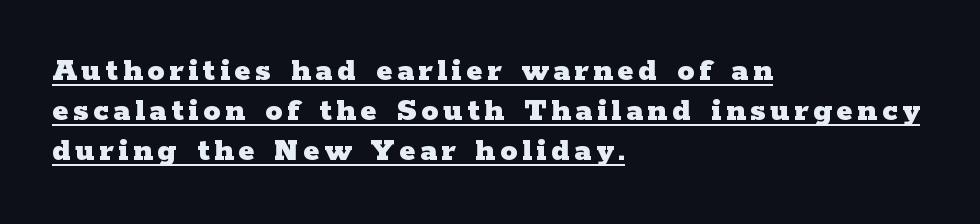
The lettering stays uniformly vertical, giving the passage a roman look. The typesetter has applied underlining to the passage shown. Little horizontal feet cap the strokes, marking this as serif type. These lines carry a lot of weight — the face is fully bold. Note the varied advance widths — an 'i' is clearly narrower than an 'm'.
